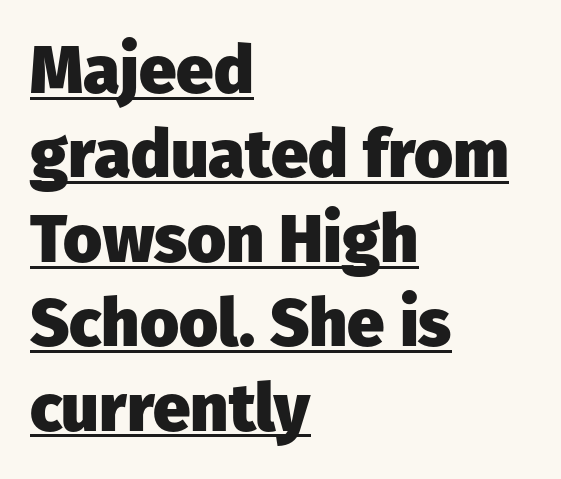
{"serif": "no", "italic": "no", "bold": "yes", "weight": "heavy", "width": "normal", "stroke_contrast": "low", "x_height": "medium", "monospaced": "no", "underline": "yes", "align": "left", "line_spacing": "normal", "line_spacing_ratio": 1.26, "letter_spacing": "normal", "letter_spacing_em": 0.0, "glyph_px": 67}
